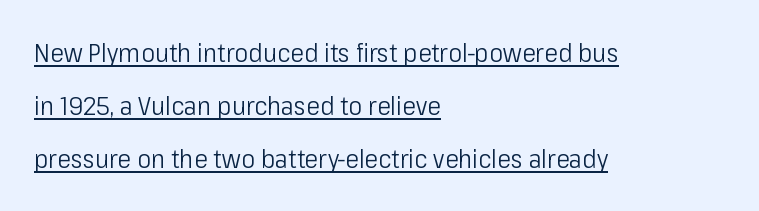
{"italic": "no", "bold": "no", "underline": "yes", "align": "left", "line_spacing": "loose", "line_spacing_ratio": 2.04, "letter_spacing": "normal", "letter_spacing_em": 0.0, "glyph_px": 26}
